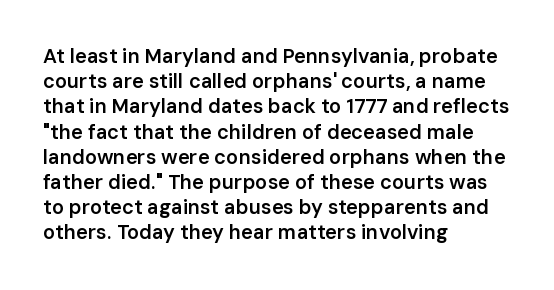
Q: Is the text bold? A: Semi-bold.
Q: Is the text italic (slanted)? A: No, it is upright.
Q: Is the text underlined? A: No.
Q: How is the paragraph aligned? A: Left-aligned.
Q: Is the spacing between letters normal or unusually wide? A: Normal.
Q: Is the spacing between lines tight, normal or loose? A: Normal.
